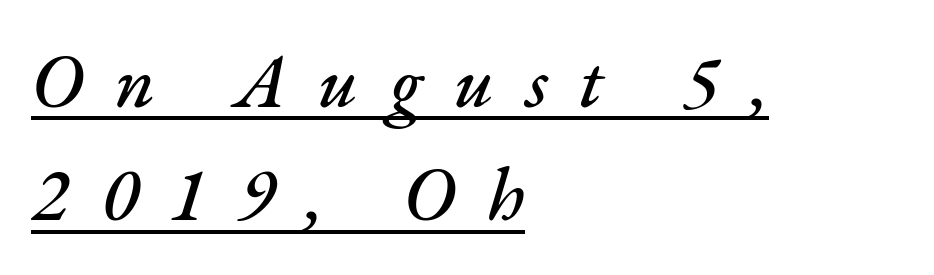
The image shows 75 px text type, italic (leaning right); set left-aligned, normal line spacing (1.51x), unusually wide letter spacing (+0.42 em), underlined; medium stroke contrast and a small x-height.
